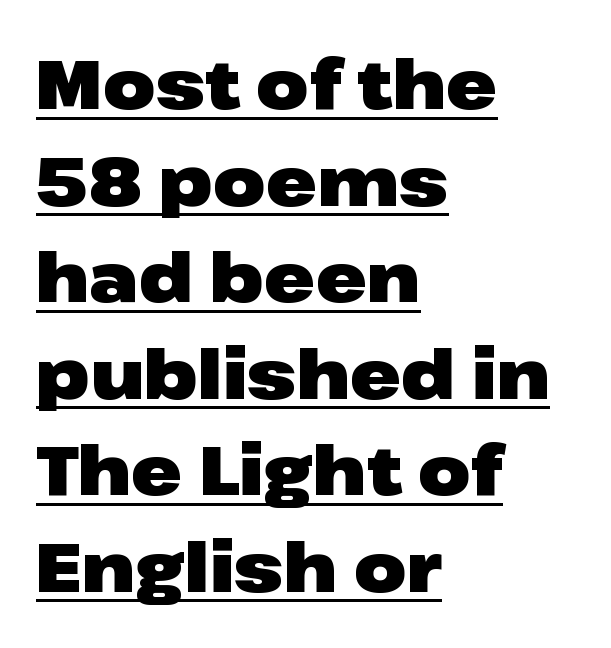
Q: Is the text bold? A: Yes.
Q: Is the text italic (slanted)? A: No, it is upright.
Q: Is the typeface a serif or a sans-serif typeface? A: Sans-serif.
Q: Is the text underlined? A: Yes.
Q: How is the paragraph aligned? A: Left-aligned.
Q: Is the spacing between letters normal or unusually wide? A: Normal.
Q: Is the spacing between lines tight, normal or loose? A: Normal.
Q: Width (condensed, normal, or wide)? A: Wide.
Q: Stroke contrast? A: Low.
Q: x-height? A: Medium.
Q: Monospaced? A: No.
